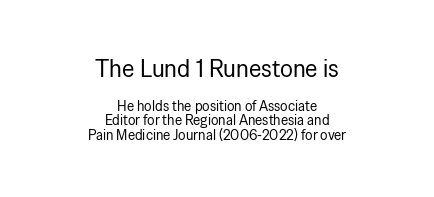
Inter-character spacing is left at the font's built-in metrics. The rendering uses a small line-height, squeezing the rows. Clear beneath every line of the passage. Which chunk is bigger? The first one — the top block dwarfs the bottom. This is not heavy type; no bold has been used. Style check: upright.
